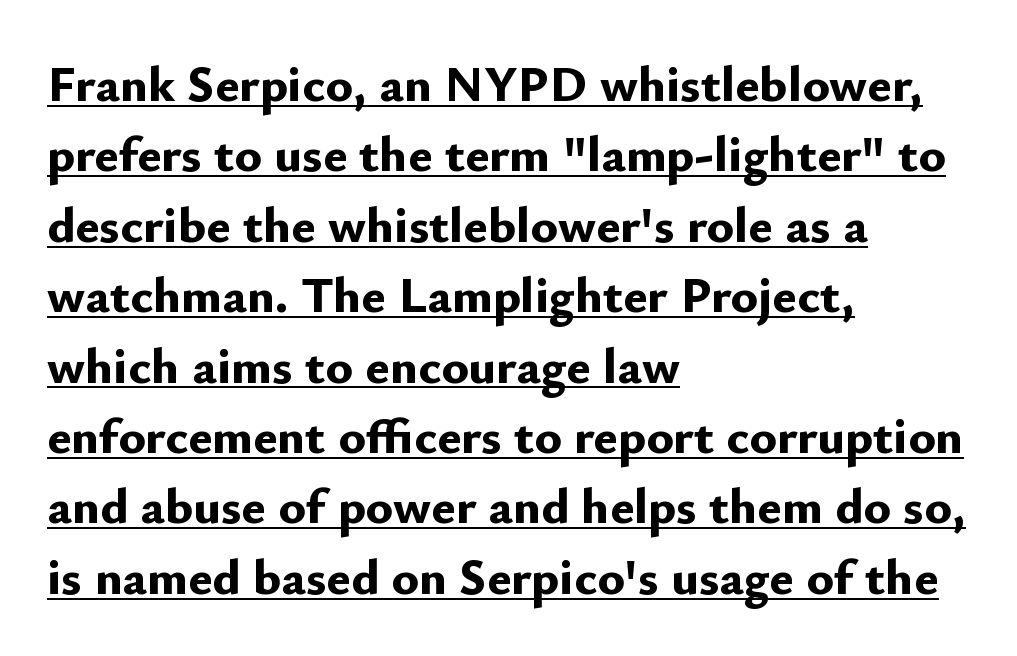
{"serif": "no", "italic": "no", "bold": "yes", "weight": "bold", "width": "normal", "stroke_contrast": "low", "x_height": "small", "monospaced": "no", "underline": "yes", "align": "left", "line_spacing": "normal", "line_spacing_ratio": 1.38, "letter_spacing": "normal", "letter_spacing_em": 0.0, "glyph_px": 51}
